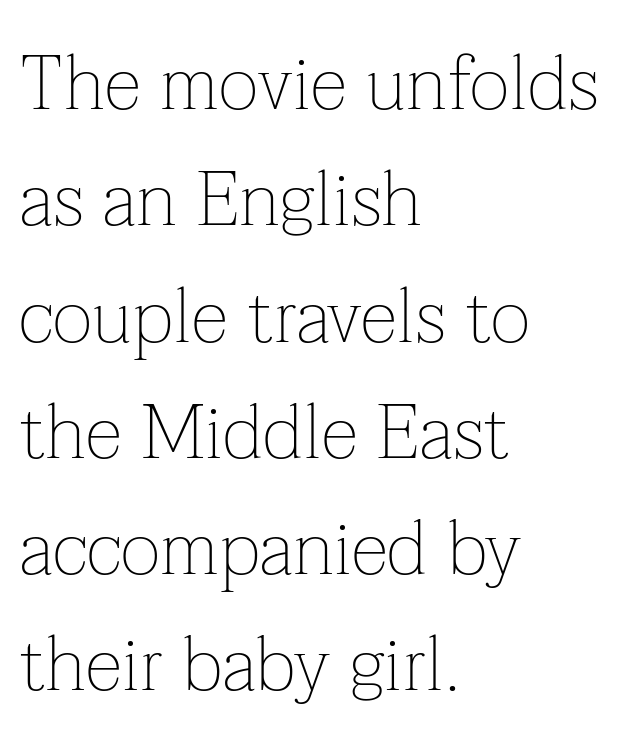
{"serif": "yes", "italic": "no", "bold": "no", "weight": "thin", "width": "normal", "stroke_contrast": "low", "x_height": "medium", "monospaced": "no", "underline": "no", "align": "left", "line_spacing": "normal", "line_spacing_ratio": 1.53, "letter_spacing": "normal", "letter_spacing_em": 0.0, "glyph_px": 76}
